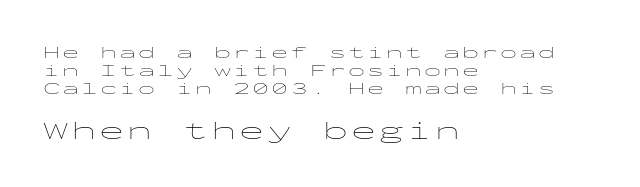
Q: Is the text bold? A: No.
Q: Is the text italic (slanted)? A: No, it is upright.
Q: Is the text underlined? A: No.
Q: How is the paragraph aligned? A: Left-aligned.
Q: Is the spacing between lines tight, normal or loose? A: Tight.
Q: Which block of text is set in a larger size, the first (top) or the second (bottom)? A: The second (bottom) one.
